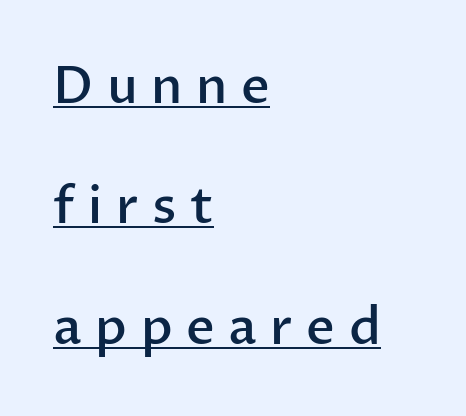
The image shows 50 px semibold sans-serif type, upright; set left-aligned, loose line spacing (2.41x), unusually wide letter spacing (+0.27 em), underlined; low stroke contrast and a medium x-height.
